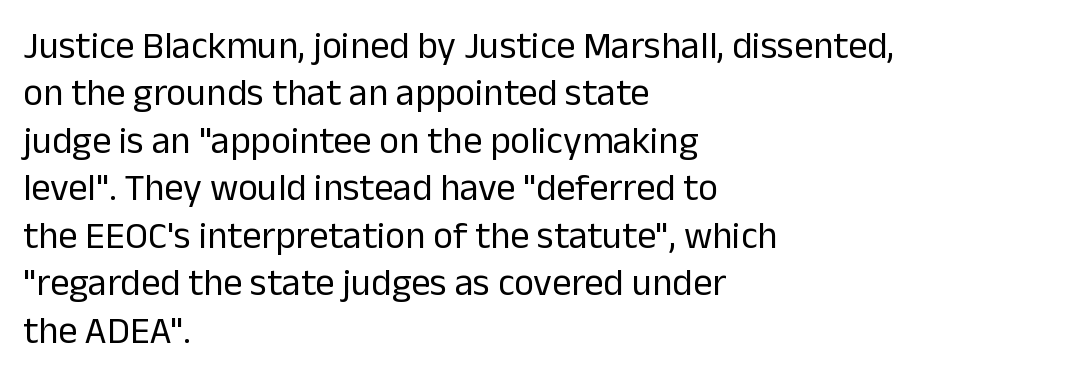
Q: Is the text bold? A: No.
Q: Is the text italic (slanted)? A: No, it is upright.
Q: Is the typeface a serif or a sans-serif typeface? A: Sans-serif.
Q: Is the text underlined? A: No.
Q: How is the paragraph aligned? A: Left-aligned.
Q: Is the spacing between letters normal or unusually wide? A: Normal.
Q: Is the spacing between lines tight, normal or loose? A: Normal.
Q: Width (condensed, normal, or wide)? A: Normal.
Q: Stroke contrast? A: Low.
Q: x-height? A: Medium.
Q: Monospaced? A: No.
